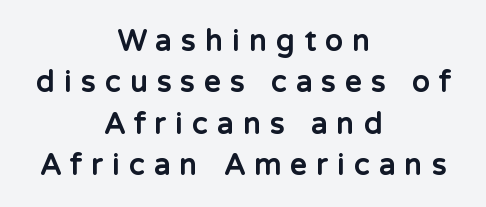
This sample uses an upright cut, with every glyph sitting square on the baseline. The line texture is sparse and dotted thanks to wide tracking. The zone under the glyphs is completely vacant. Do the characters align in a grid? No, the font is proportional. How would I describe the line gaps? Plain and ordinary. Look at the bottom of the vertical strokes: they stop flat, with no serifs.
